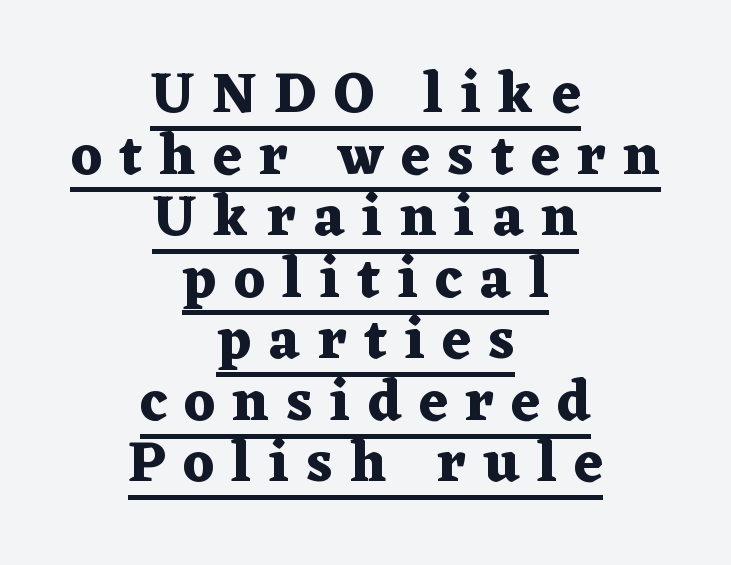
Vertical spacing — tight. Underlined type. Letter spacing: wide. Serif or sans? Serif — the stroke terminals have little feet.
